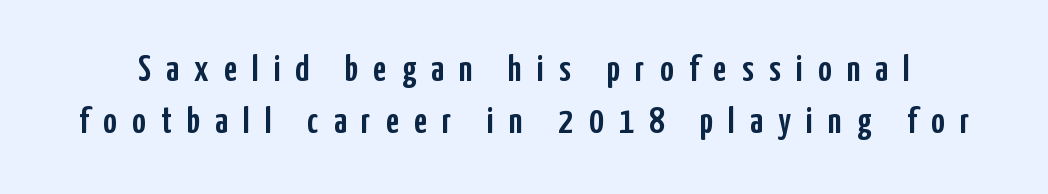
Characters remain perfectly vertical along every line. What's the leading like? Ordinary, nothing unusual. Is the letter spacing exaggerated? Yes — the characters are pushed far apart. The rendering shows plain stroke endings on the letterforms — a sans-serif design. Decoration check: the copy has no underline.
